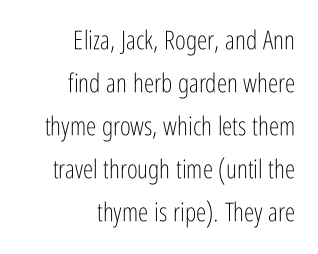
The image shows 26 px text type, upright; set right-aligned, normal line spacing (1.65x), normal letter spacing, not underlined.
